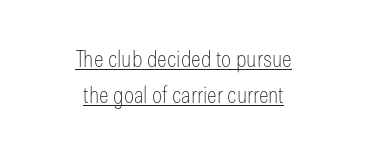
Q: Is the text bold? A: No.
Q: Is the text italic (slanted)? A: No, it is upright.
Q: Is the text underlined? A: Yes.
Q: How is the paragraph aligned? A: Centered.
Q: Is the spacing between letters normal or unusually wide? A: Normal.
Q: Is the spacing between lines tight, normal or loose? A: Normal.
